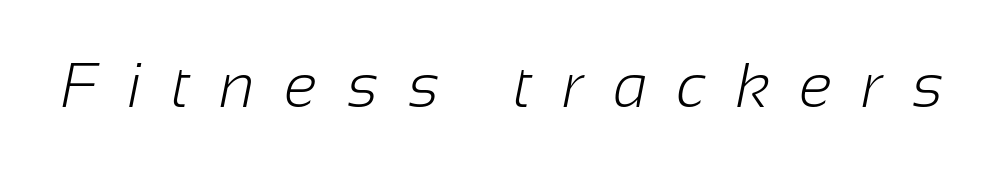
Nope, no serifs anywhere on these letters. Character widths vary here, with narrow letters taking less room than wide ones. The rendering inserts visible extra space after every character. The foot of each line stays bare and open. The face looks like a standard text weight, possibly lighter.
